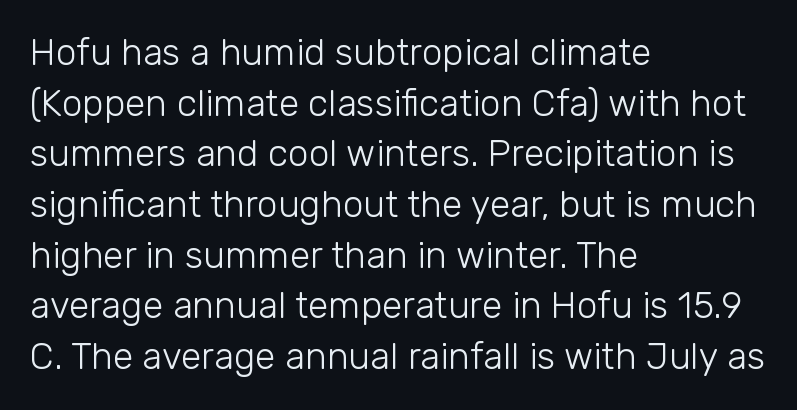
Q: Is the text bold? A: No.
Q: Is the text italic (slanted)? A: No, it is upright.
Q: Is the typeface a serif or a sans-serif typeface? A: Sans-serif.
Q: Is the text underlined? A: No.
Q: How is the paragraph aligned? A: Left-aligned.
Q: Is the spacing between letters normal or unusually wide? A: Normal.
Q: Is the spacing between lines tight, normal or loose? A: Normal.
Q: Width (condensed, normal, or wide)? A: Normal.
Q: Stroke contrast? A: Low.
Q: x-height? A: Medium.
Q: Monospaced? A: No.
